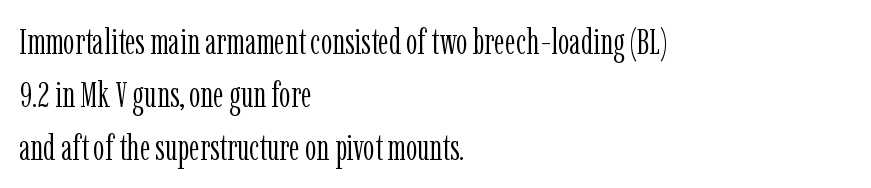
Descenders are the only things crossing below the line. Tracking value appears to be zero — textbook default spacing. The rag falls on the right side of this text block. Each stroke keeps to a modest, everyday thickness or less. Check where the strokes stop: tiny serifs finish them off. Is this a fixed-width face? No — the glyphs have proportional, varying widths.
